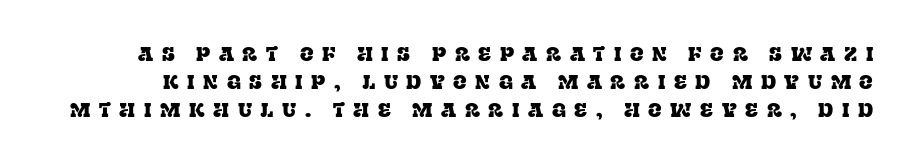
Honestly, the row spacing looks completely unremarkable. Observe the wide spacing: letters keep a clear distance from each other. Nobody drew a line under any word here. This is the regular roman posture of the typeface.
